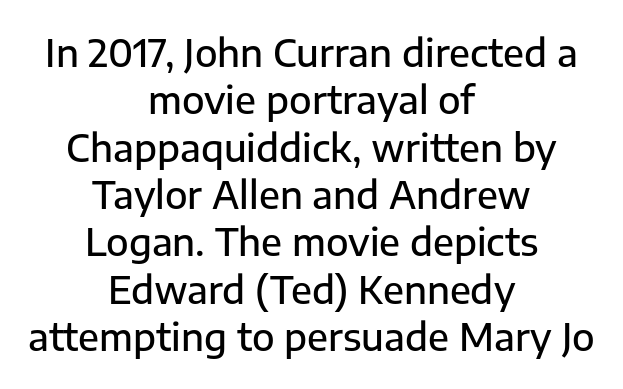
Is the block centered? Yes — each line is placed symmetrically about the middle. Rows of type keep a routine distance in the vertical direction. Short note: letters normally spaced. Nope, not italic — everything's standing straight.
